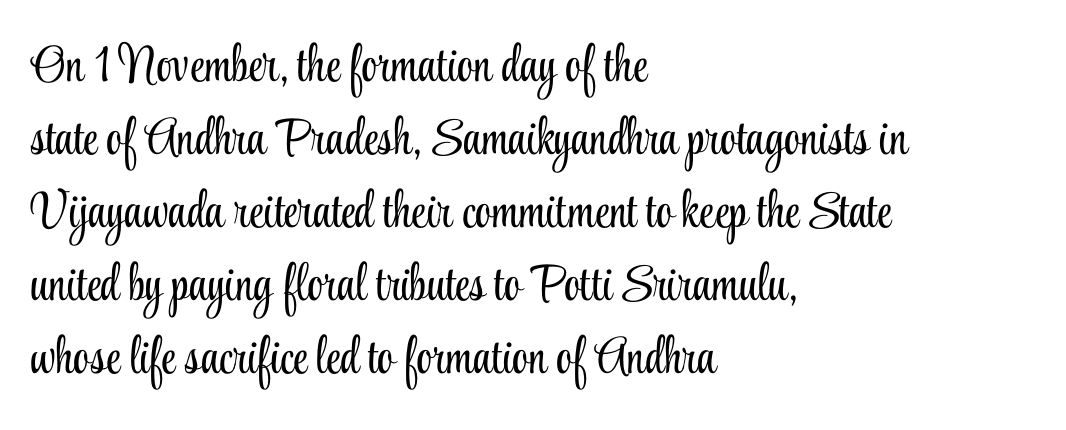
{"serif": "yes", "bold": "no", "weight": "light", "width": "condensed", "stroke_contrast": "low", "x_height": "small", "monospaced": "no", "underline": "no", "align": "left", "line_spacing": "normal", "line_spacing_ratio": 1.43, "letter_spacing": "normal", "letter_spacing_em": 0.0, "glyph_px": 51}
